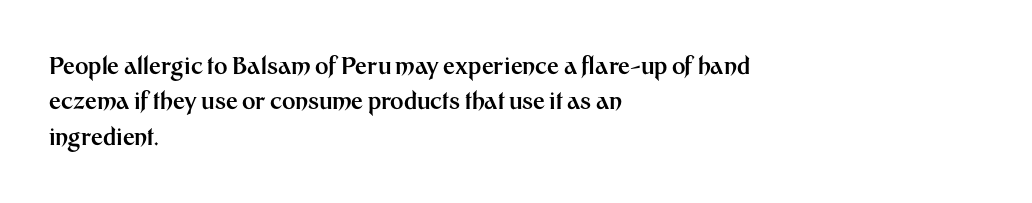
The image shows 23 px bold type, upright; set left-aligned, normal line spacing (1.54x), normal letter spacing, not underlined.
